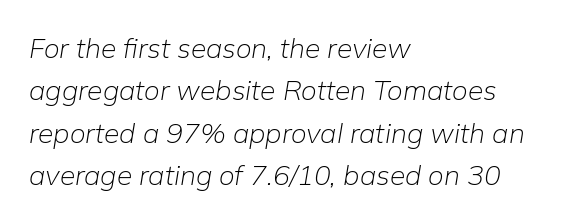
Q: Is the text bold? A: No.
Q: Is the text italic (slanted)? A: Yes, it leans right by about 9 degrees.
Q: Is the text underlined? A: No.
Q: How is the paragraph aligned? A: Left-aligned.
Q: Is the spacing between letters normal or unusually wide? A: Normal.
Q: Is the spacing between lines tight, normal or loose? A: Normal.
Q: Width (condensed, normal, or wide)? A: Normal.
Q: Stroke contrast? A: Low.
Q: x-height? A: Medium.
Q: Monospaced? A: No.
